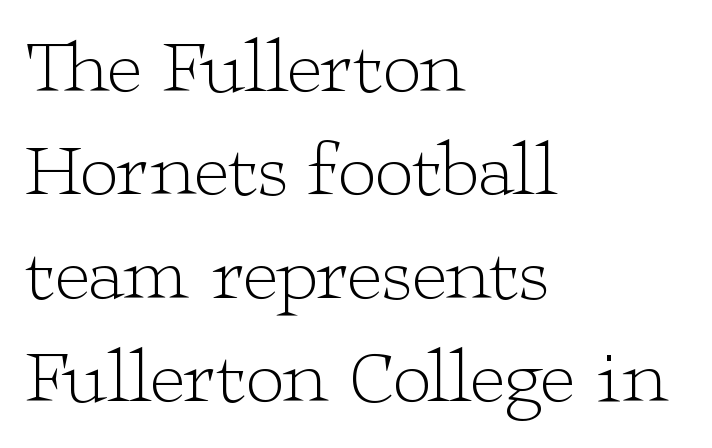
The image shows 76 px light, wide serif type, upright; set left-aligned, normal line spacing (1.36x), normal letter spacing, not underlined; low stroke contrast and a medium x-height.
